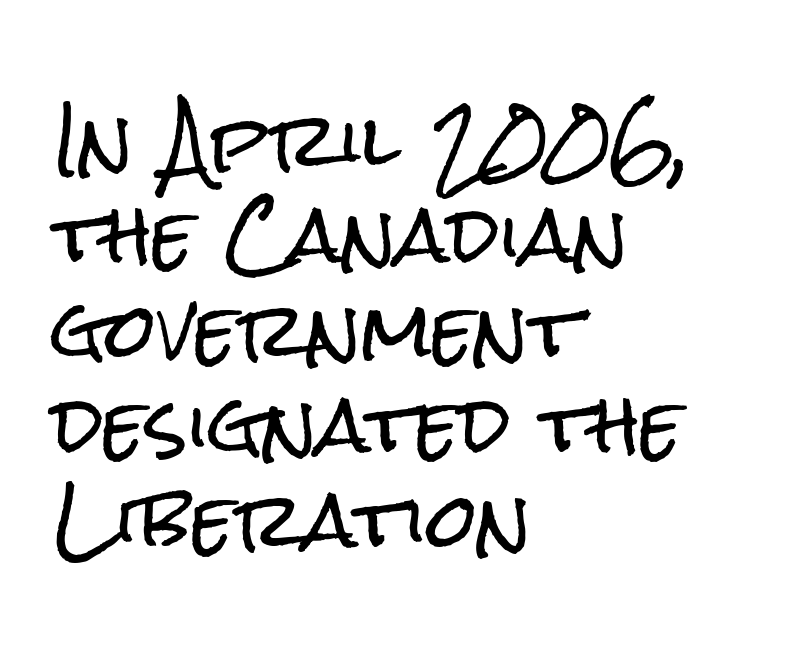
Q: Is the text italic (slanted)? A: No, it is upright.
Q: Is the typeface a serif or a sans-serif typeface? A: Sans-serif.
Q: Is the text underlined? A: No.
Q: How is the paragraph aligned? A: Left-aligned.
Q: Is the spacing between letters normal or unusually wide? A: Normal.
Q: Is the spacing between lines tight, normal or loose? A: Normal.
Q: Width (condensed, normal, or wide)? A: Condensed.
Q: Stroke contrast? A: Low.
Q: x-height? A: Medium.
Q: Monospaced? A: No.
